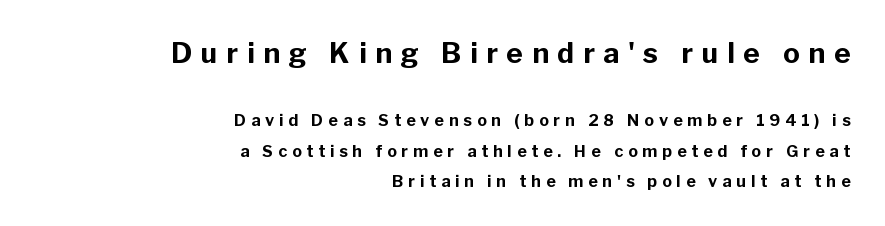
The image shows 28 px bold sans-serif type, upright; set right-aligned, line spacing 1.89x, unusually wide letter spacing (+0.31 em), not underlined; the first (top) block is 1.75x larger; low stroke contrast and a medium x-height.
